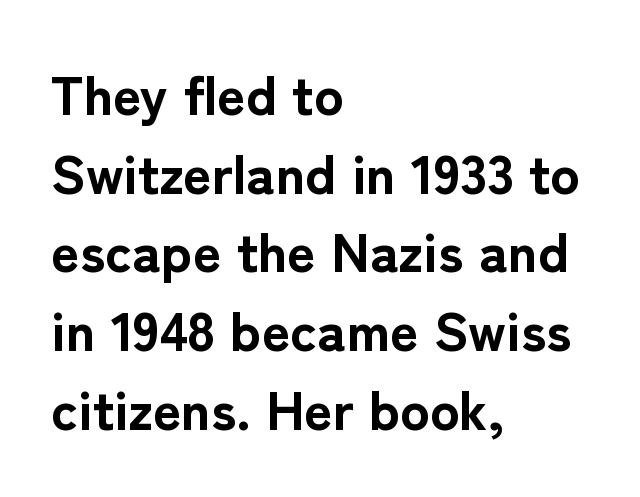
The gaps between neighbouring characters are ordinary and unremarkable. Posture: vertical. Short and long lines alike share a common starting point at left. The string is rendered with underlining switched off.
